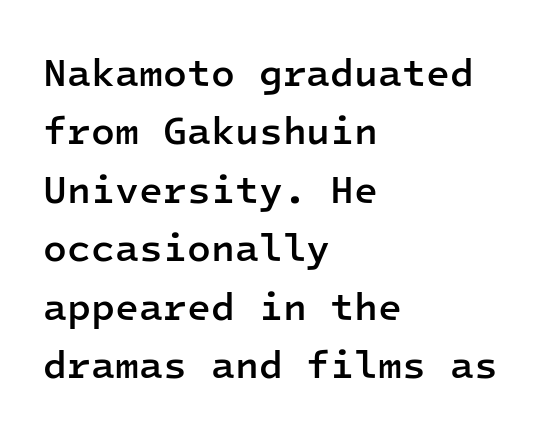
As a designer I'd log this as weight 600, semibold. Letters rest on an invisible, unmarked baseline. The paragraph shown leans on its left margin. The letters march in equal steps, a hallmark of fixed-pitch type. Is there much room between lines? A standard amount, neither cramped nor airy. Italic? Not at all — the glyphs are vertical.
